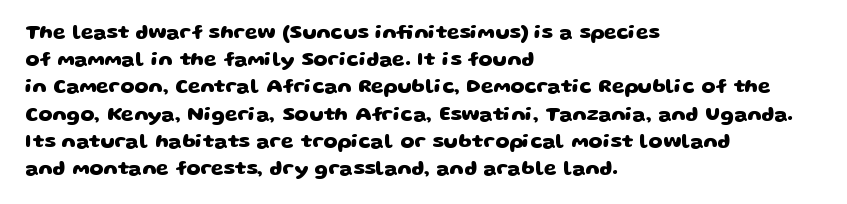
{"bold": "yes", "underline": "no", "align": "left", "line_spacing": "normal", "line_spacing_ratio": 1.36, "letter_spacing": "normal", "letter_spacing_em": 0.0, "glyph_px": 20}
